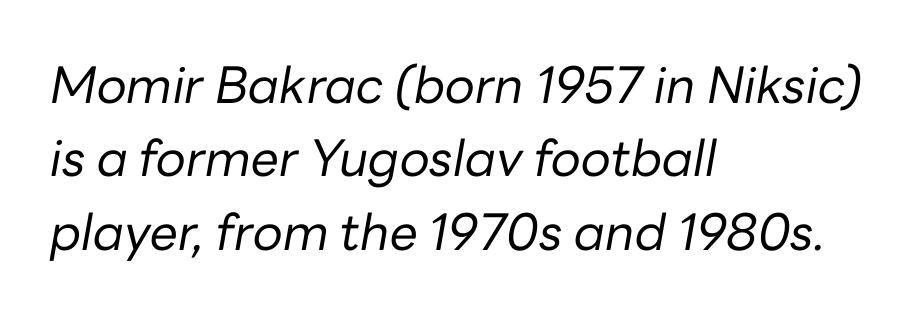
Weight: regular or lighter. There is no visible air inserted between adjacent glyphs. The face used here has a pronounced slope to its letters. The area under the type is left untouched. Regular leading. Line beginnings align vertically; line endings do not.
